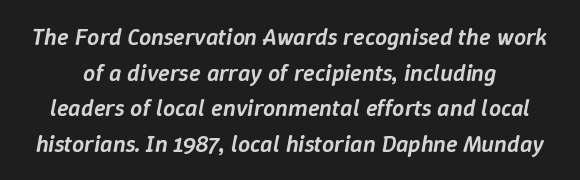
{"italic": "yes", "lean": "right", "slant_degrees": 9, "bold": "semi", "underline": "no", "line_spacing": "normal", "line_spacing_ratio": 1.48, "letter_spacing": "normal", "letter_spacing_em": 0.0, "glyph_px": 24}
